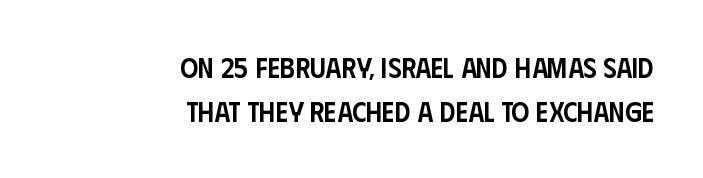
{"serif": "no", "italic": "no", "bold": "semi", "weight": "semibold", "width": "condensed", "stroke_contrast": "low", "x_height": "large", "monospaced": "no", "underline": "no", "align": "right", "line_spacing": "normal", "line_spacing_ratio": 1.58, "letter_spacing": "normal", "letter_spacing_em": 0.0, "glyph_px": 28}
